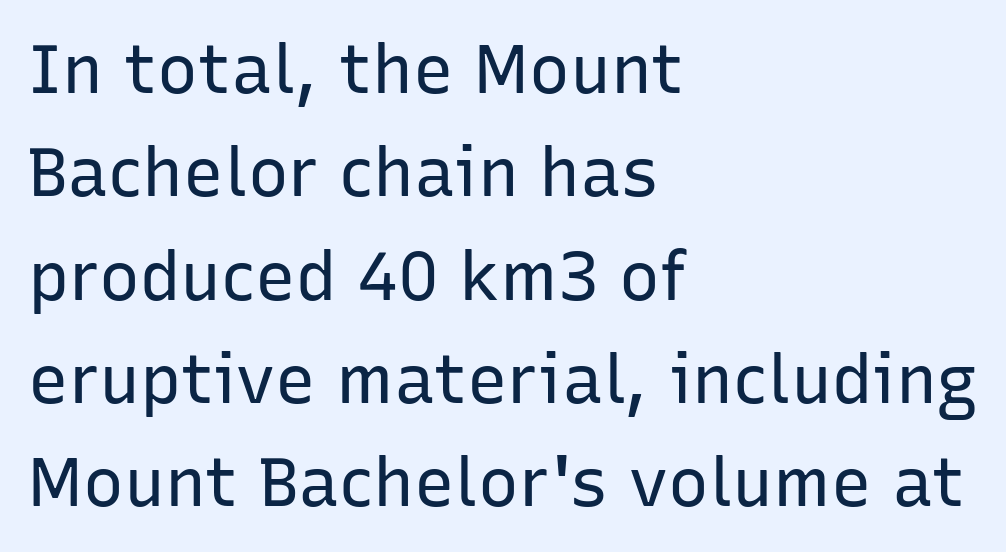
Layout note: lines flush left. You could not count columns in this text — the font is proportionally spaced. The font is comparable to plain body text, perhaps lighter. Designer's note — italics off, roman on. No feet cap the strokes, marking this as sans-serif type.
